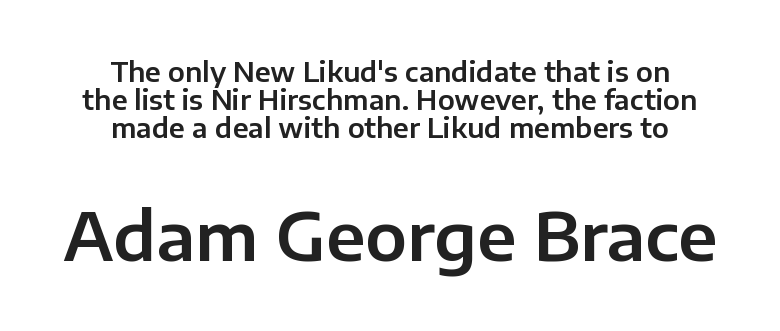
Anything drawn beneath the words? Only blank space. Interline gaps are noticeably narrow in this sample. The characters display no serif detailing; their extremities are plain. Proportional: the letters do not fall into vertical columns. Nobody touched the tracking dial on this one.
